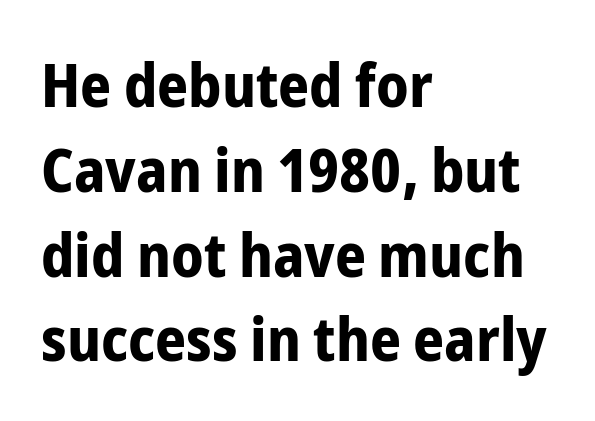
Lines of text with bare space underneath. This is the regular roman posture of the typeface. These lines are rendered in a variable-pitch font. The horizontal fit of the characters is conventional and even. Horizontal bands of white between lines are of average thickness.
